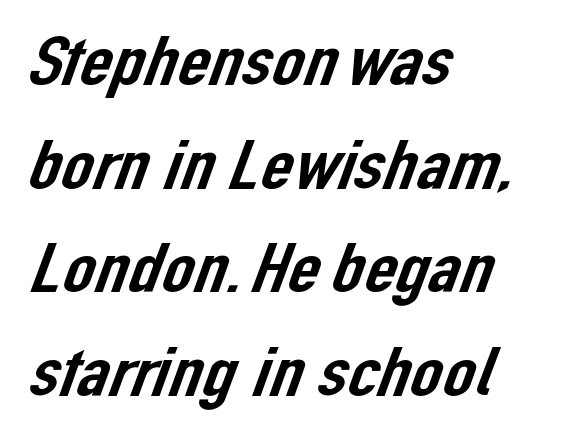
The face used here is proportionally spaced, like ordinary book or web type. The zone under the glyphs is completely vacant. Reading down the block, your eye returns to a fixed left position each line. Between one letter and the next there's only the usual sliver of space. No feet cap the strokes, marking this as sans-serif type.
